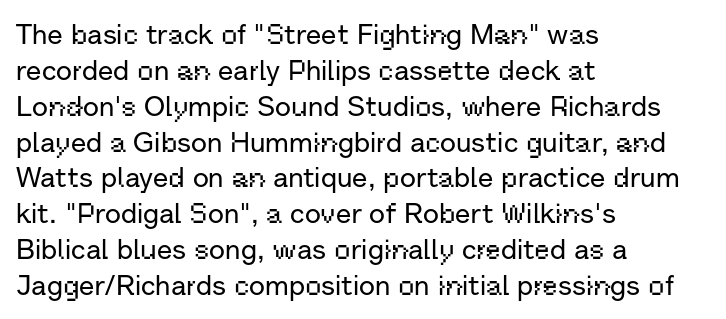
Nobody drew a line under any word here. Think of a printed novel: that variable character pitch is what you see here. Each line starts at the same left margin while the right side varies. What's the leading like? Ordinary, nothing unusual.
